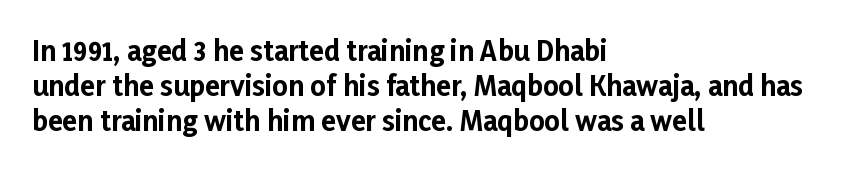
The words here are not underlined. Style check: upright. Typesetter's note: full bold, strokes at maximum text heaviness. Left-aligned paragraph, ragged on the right. One glance says typical: line gaps are just what's usual. Look at the tracking — it's just the regular setting, nothing added.
